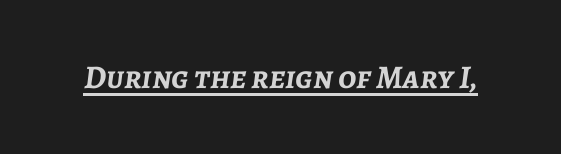
{"italic": "yes", "lean": "right", "slant_degrees": 7, "bold": "yes", "weight": "semibold", "width": "normal", "stroke_contrast": "low", "x_height": "medium", "monospaced": "no", "underline": "yes", "letter_spacing": "normal", "letter_spacing_em": 0.0, "glyph_px": 33}
